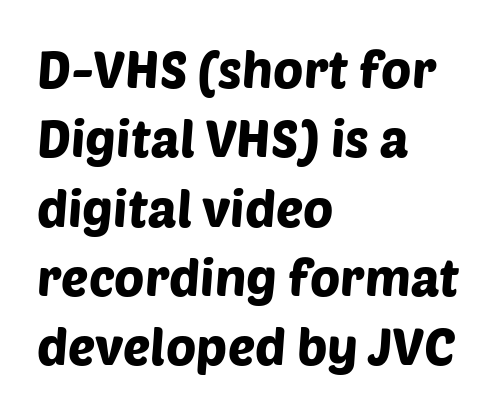
The image shows 51 px sans-serif type; set left-aligned, normal line spacing (1.36x), normal letter spacing, not underlined; low stroke contrast and a large x-height.
